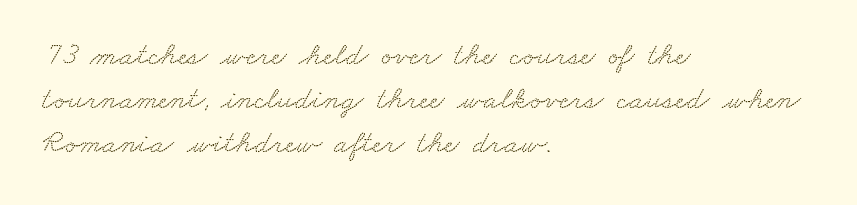
The image shows 32 px wide serif type; set left-aligned, normal line spacing (1.37x), normal letter spacing, not underlined; low stroke contrast and a small x-height.
